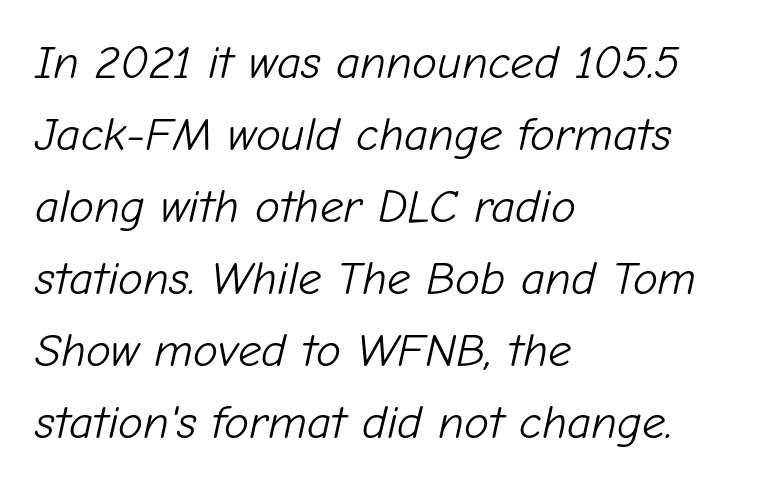
Q: Is the text bold? A: No.
Q: Is the text italic (slanted)? A: Yes, it leans right by about 12 degrees.
Q: Is the text underlined? A: No.
Q: How is the paragraph aligned? A: Left-aligned.
Q: Is the spacing between letters normal or unusually wide? A: Normal.
Q: Is the spacing between lines tight, normal or loose? A: Normal.
Q: Width (condensed, normal, or wide)? A: Normal.
Q: Stroke contrast? A: Low.
Q: x-height? A: Medium.
Q: Monospaced? A: No.
